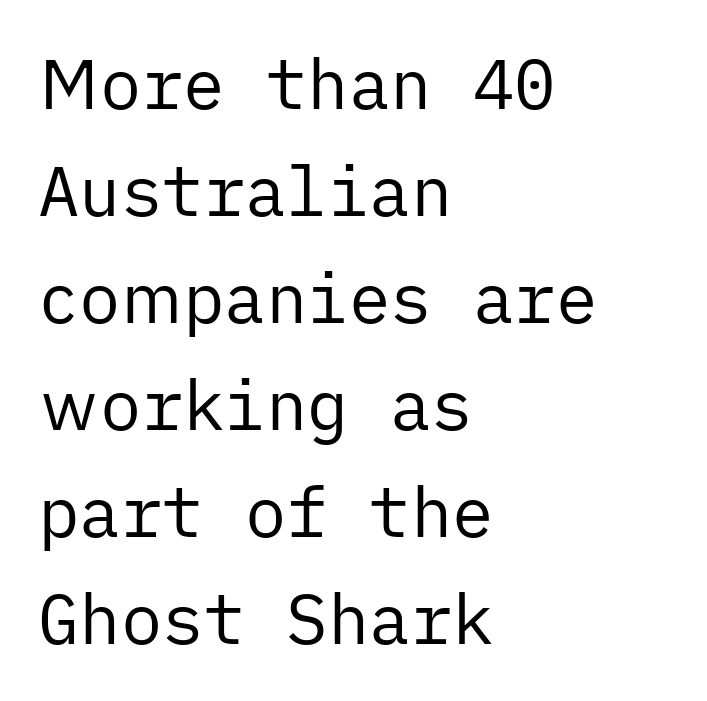
The paragraph has a hard left edge and a soft right edge. Characters remain perfectly vertical along every line. This rendering leaves character spacing at its baseline value. The baseline area is clear.
